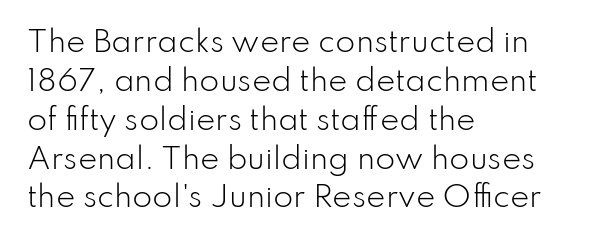
Q: Is the text bold? A: No.
Q: Is the text italic (slanted)? A: No, it is upright.
Q: Is the typeface a serif or a sans-serif typeface? A: Sans-serif.
Q: Is the text underlined? A: No.
Q: How is the paragraph aligned? A: Left-aligned.
Q: Is the spacing between letters normal or unusually wide? A: Normal.
Q: Is the spacing between lines tight, normal or loose? A: Normal.
Q: Width (condensed, normal, or wide)? A: Normal.
Q: Stroke contrast? A: Low.
Q: x-height? A: Small.
Q: Monospaced? A: No.
